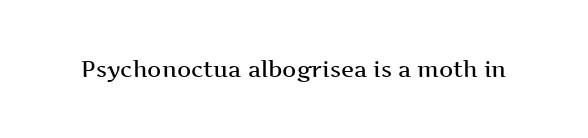
Q: Is the text bold? A: Semi-bold.
Q: Is the text italic (slanted)? A: No, it is upright.
Q: Is the text underlined? A: No.
Q: Is the spacing between letters normal or unusually wide? A: Normal.
